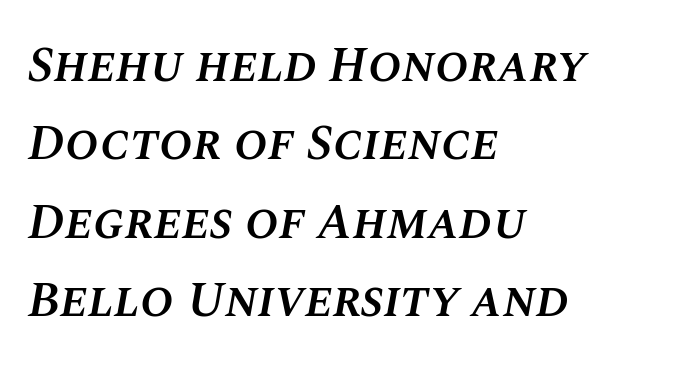
Emphasis by weight is partial: semibold. The designer left line spacing at the default. Just letters on the line, the space beneath them empty. This sample uses an oblique cut, with every glyph tilted off the vertical.
